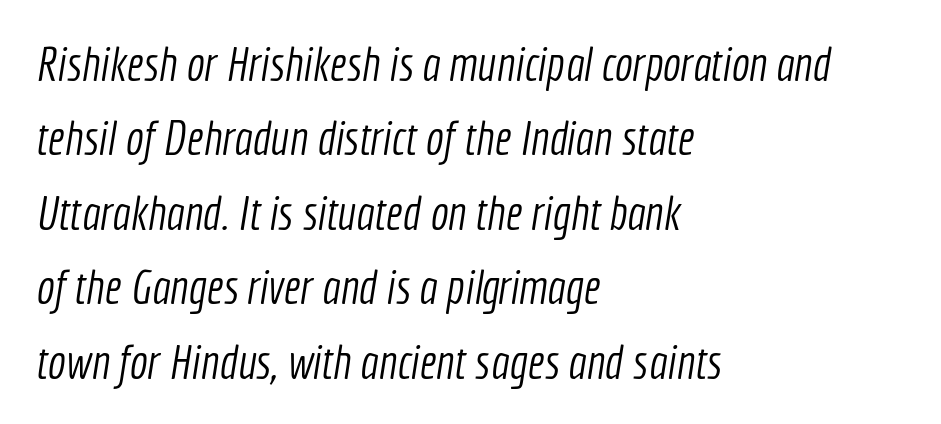
{"serif": "no", "bold": "no", "weight": "light", "width": "condensed", "x_height": "medium", "monospaced": "no", "underline": "no", "align": "left", "line_spacing": "normal", "line_spacing_ratio": 1.55, "letter_spacing": "normal", "letter_spacing_em": 0.0, "glyph_px": 48}
